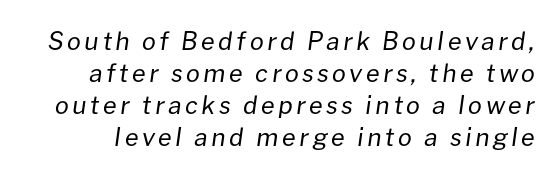
Students, observe: this is what conventionally led text looks like. Quick note: underline off. Weight class: somewhere from thin through regular. Every character sits at an angle, as italics do.
